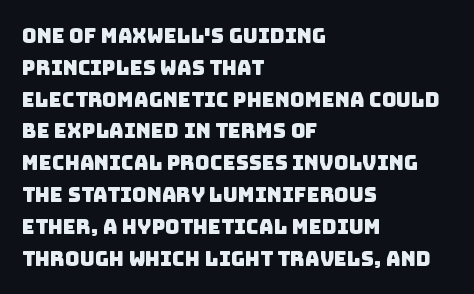
Horizontal alignment here is leftward, the default for most running prose. A typesetter would call this leading conventional body-copy spacing. The space beneath each line is pristine and unruled. This sample uses plain, unmodified letter spacing.
